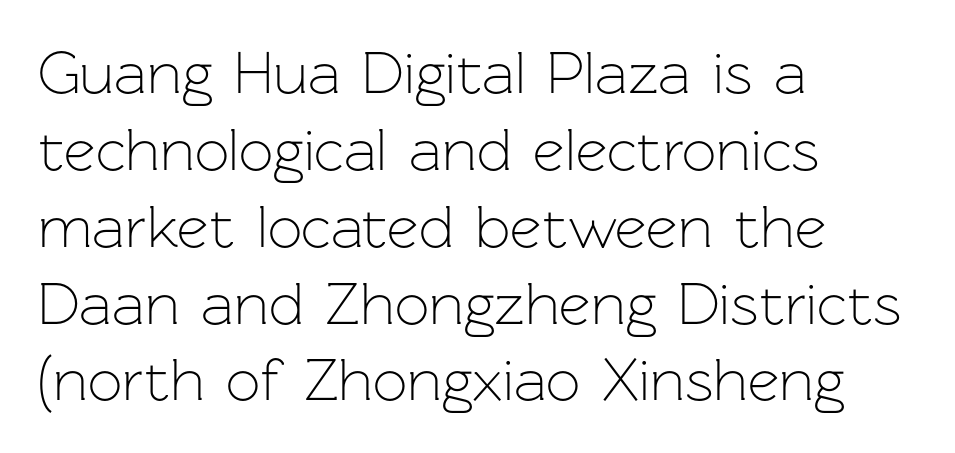
{"serif": "no", "italic": "no", "bold": "no", "weight": "light", "width": "normal", "stroke_contrast": "low", "x_height": "medium", "monospaced": "no", "underline": "no", "align": "left", "line_spacing": "normal", "line_spacing_ratio": 1.26, "letter_spacing": "normal", "letter_spacing_em": 0.0, "glyph_px": 61}
